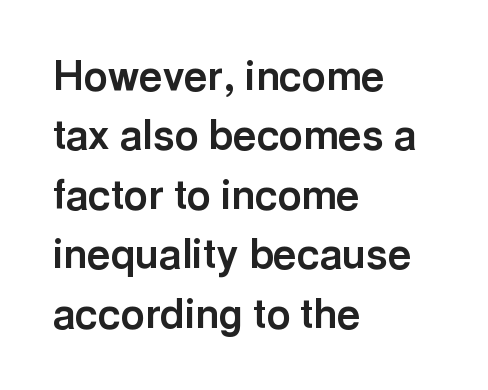
Q: Is the text bold? A: Yes.
Q: Is the text italic (slanted)? A: No, it is upright.
Q: Is the typeface a serif or a sans-serif typeface? A: Sans-serif.
Q: Is the text underlined? A: No.
Q: How is the paragraph aligned? A: Left-aligned.
Q: Is the spacing between letters normal or unusually wide? A: Normal.
Q: Is the spacing between lines tight, normal or loose? A: Normal.
Q: Width (condensed, normal, or wide)? A: Normal.
Q: x-height? A: Medium.
Q: Monospaced? A: No.
